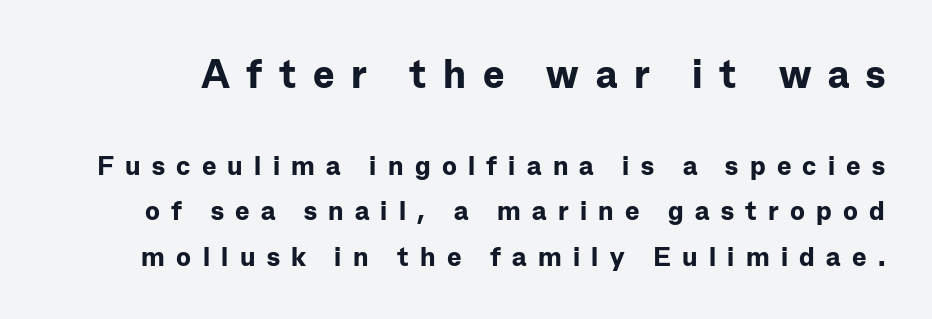
Q: Is the text bold? A: Yes.
Q: Is the text italic (slanted)? A: No, it is upright.
Q: Is the typeface a serif or a sans-serif typeface? A: Sans-serif.
Q: Is the text underlined? A: No.
Q: Is the spacing between letters normal or unusually wide? A: Unusually wide.
Q: Is the spacing between lines tight, normal or loose? A: Normal.
Q: Which block of text is set in a larger size, the first (top) or the second (bottom)? A: The first (top) one.
Q: Width (condensed, normal, or wide)? A: Normal.
Q: Stroke contrast? A: Low.
Q: x-height? A: Medium.
Q: Monospaced? A: No.
